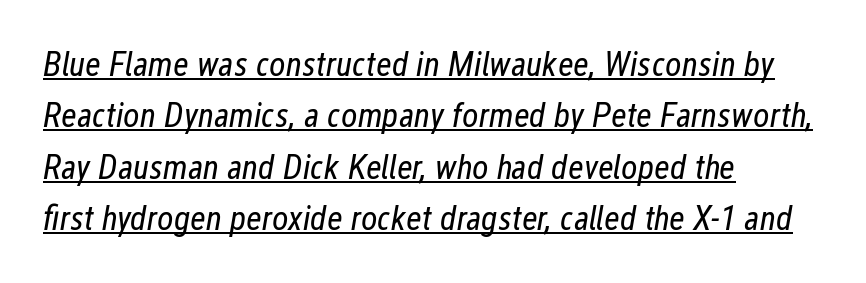
Q: Is the text bold? A: No.
Q: Is the text italic (slanted)? A: Yes, it leans right by about 12 degrees.
Q: Is the text underlined? A: Yes.
Q: How is the paragraph aligned? A: Left-aligned.
Q: Is the spacing between letters normal or unusually wide? A: Normal.
Q: Is the spacing between lines tight, normal or loose? A: Normal.
Q: Width (condensed, normal, or wide)? A: Condensed.
Q: Stroke contrast? A: Low.
Q: x-height? A: Medium.
Q: Monospaced? A: No.
